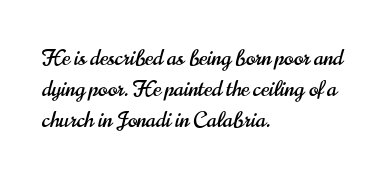
{"underline": "no", "align": "left", "line_spacing": "normal", "line_spacing_ratio": 1.4, "letter_spacing": "normal", "letter_spacing_em": 0.0, "glyph_px": 22}
